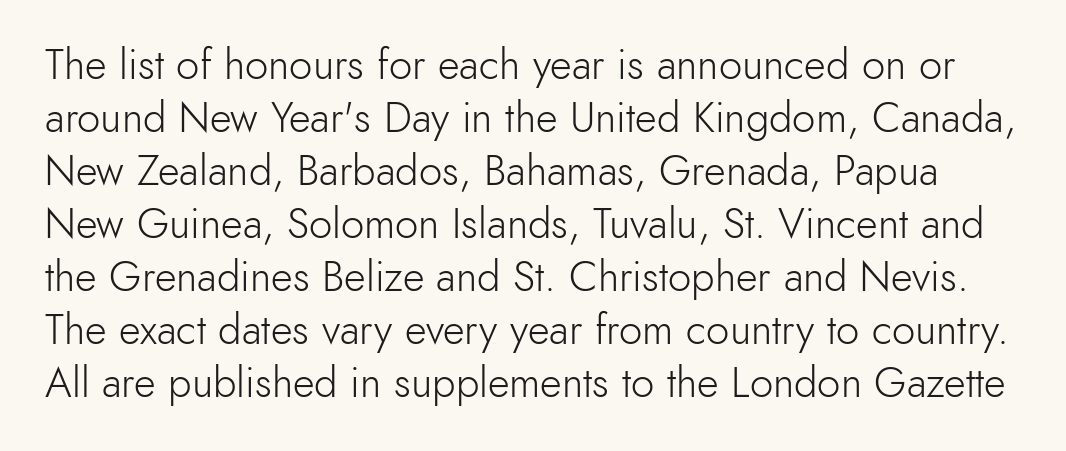
The image shows 42 px light sans-serif type, upright; set normal line spacing (1.26x), normal letter spacing, not underlined; a small x-height.
